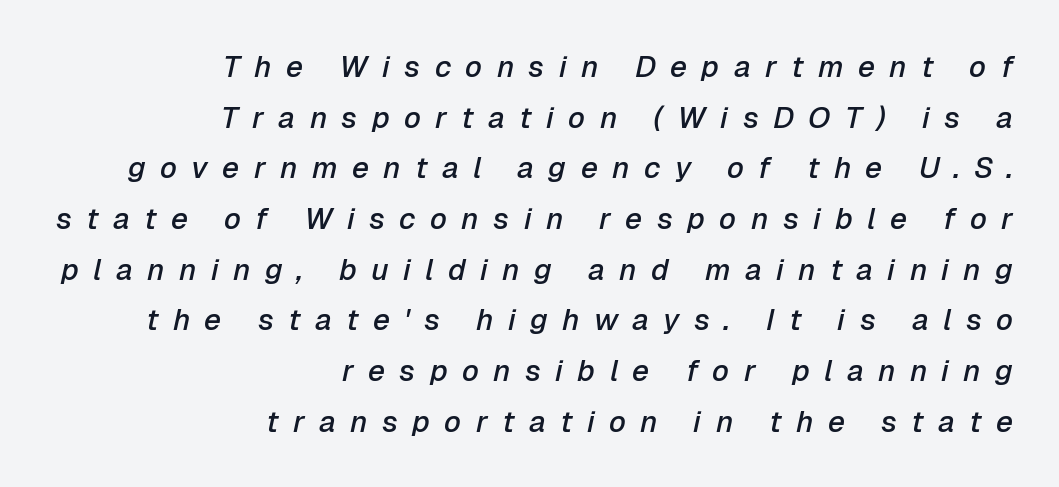
{"italic": "yes", "lean": "right", "slant_degrees": 12, "bold": "semi", "weight": "semibold", "width": "normal", "stroke_contrast": "low", "x_height": "medium", "monospaced": "no", "underline": "no", "align": "right", "line_spacing": "normal", "line_spacing_ratio": 1.69, "letter_spacing": "wide", "letter_spacing_em": 0.48, "glyph_px": 30}
